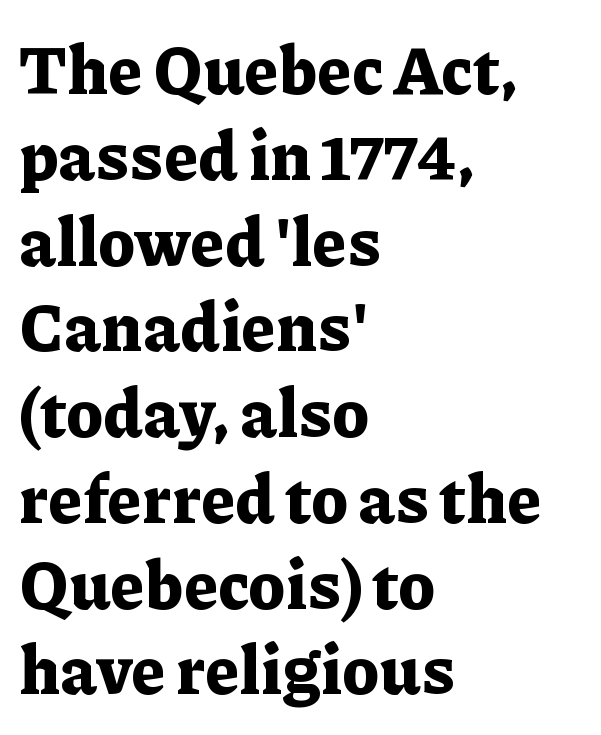
Glyph-to-glyph distance matches everyday printed text. Think of a printed novel: that variable character pitch is what you see here. The lines sit at an ordinary, default distance from one another. The glyphs in this specimen are seriffed. The specimen reads as upright at a glance. The font is running at its bold setting.
